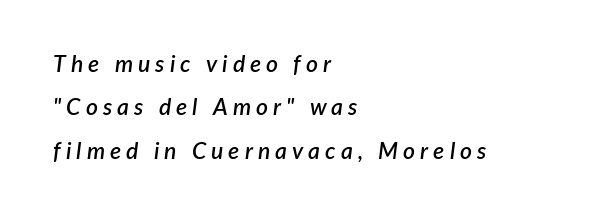
Q: Is the text bold? A: Semi-bold.
Q: Is the text italic (slanted)? A: Yes, it leans right by about 7 degrees.
Q: Is the text underlined? A: No.
Q: How is the paragraph aligned? A: Left-aligned.
Q: Is the spacing between letters normal or unusually wide? A: Unusually wide.
